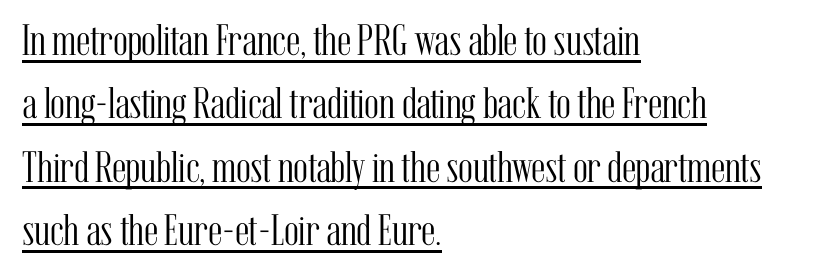
The image shows 44 px light, condensed serif type, upright; set left-aligned, normal line spacing (1.44x), normal letter spacing, underlined; medium stroke contrast and a medium x-height.
